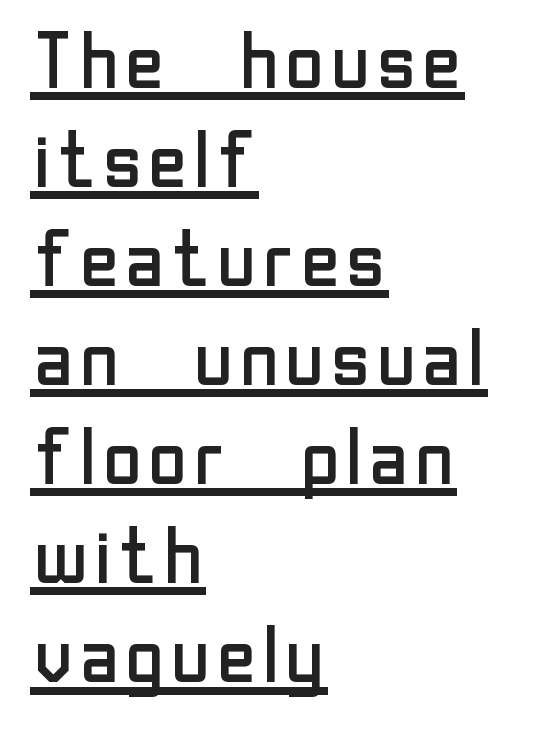
The image shows 78 px regular-weight sans-serif type, upright; set left-aligned, normal line spacing (1.27x), normal letter spacing, underlined; low stroke contrast and a medium x-height.
